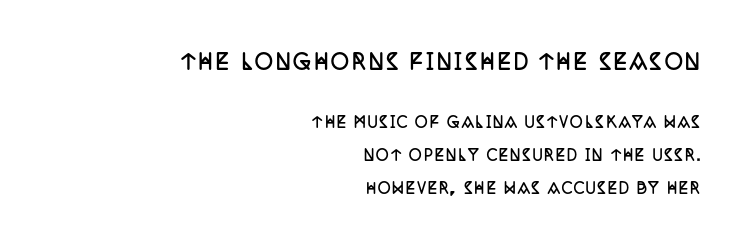
{"italic": "no", "bold": "yes", "underline": "no", "align": "right", "line_spacing": "loose", "line_spacing_ratio": 2.35, "larger_block": "first", "size_ratio": 1.43, "glyph_px": 20}
